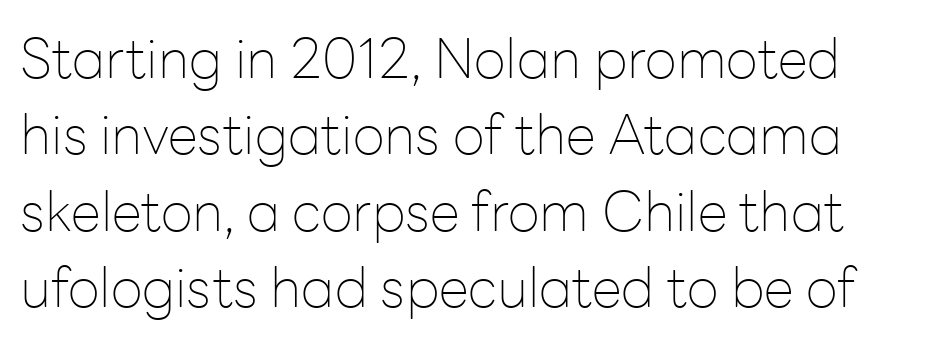
The image shows 55 px thin sans-serif type, upright; set normal line spacing (1.39x), normal letter spacing, not underlined; low stroke contrast and a medium x-height.
